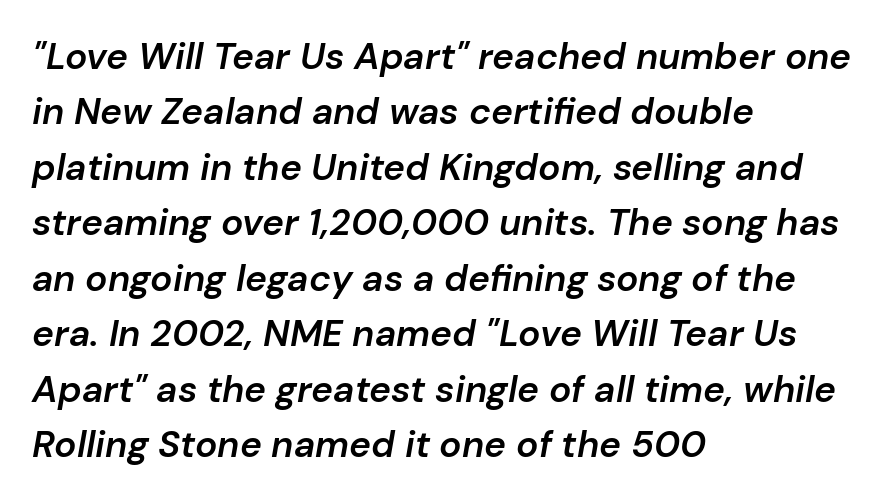
The image shows 37 px semibold type, italic (leaning right); set left-aligned, normal line spacing (1.5x), normal letter spacing, not underlined; low stroke contrast and a medium x-height.
